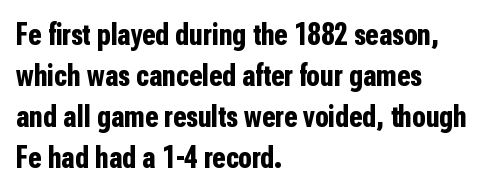
Students, this is bold: see how much ink each stroke carries. The letters advance in unequal steps, a hallmark of proportional type. The rendering uses a moderate line-height, typical for paragraphs. Nobody touched the tracking dial on this one. Upright lettering throughout. This rendering features lettering with no underline.
